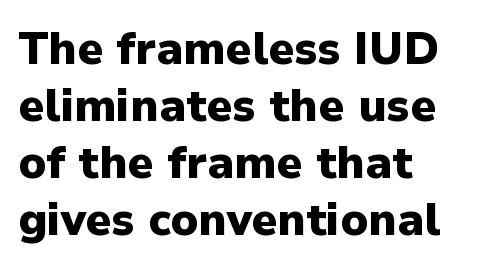
{"serif": "no", "italic": "no", "bold": "yes", "weight": "heavy", "width": "normal", "stroke_contrast": "low", "x_height": "medium", "monospaced": "no", "underline": "no", "align": "left", "line_spacing": "normal", "line_spacing_ratio": 1.27, "letter_spacing": "normal", "letter_spacing_em": 0.0, "glyph_px": 45}
